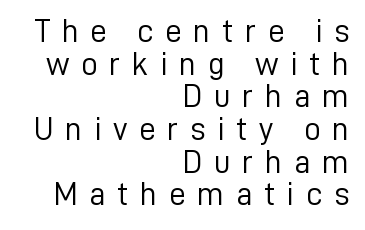
The image shows 33 px light sans-serif type, upright; set right-aligned, tight line spacing (0.99x), unusually wide letter spacing (+0.35 em), not underlined; low stroke contrast and a medium x-height.
